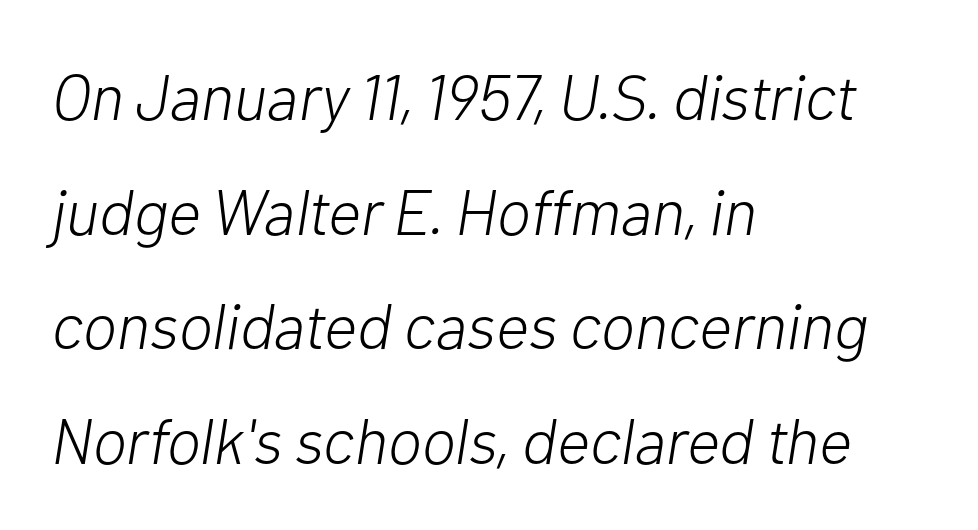
{"italic": "yes", "lean": "right", "slant_degrees": 10, "bold": "no", "weight": "light", "width": "normal", "stroke_contrast": "low", "x_height": "medium", "monospaced": "no", "underline": "no", "align": "left", "line_spacing_ratio": 1.79, "letter_spacing": "normal", "letter_spacing_em": 0.0, "glyph_px": 64}
